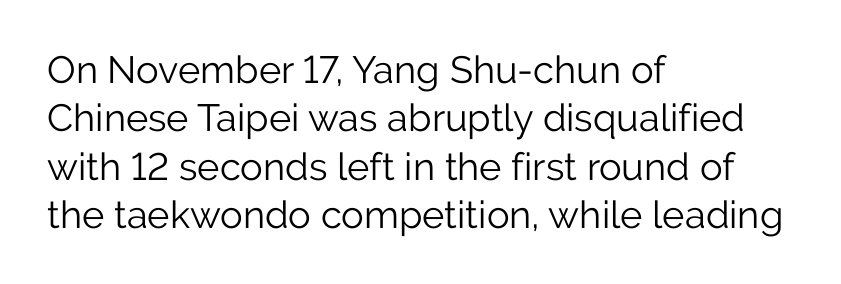
The image shows 38 px light sans-serif type, upright; set left-aligned, normal line spacing (1.27x), normal letter spacing, not underlined; low stroke contrast and a medium x-height.
